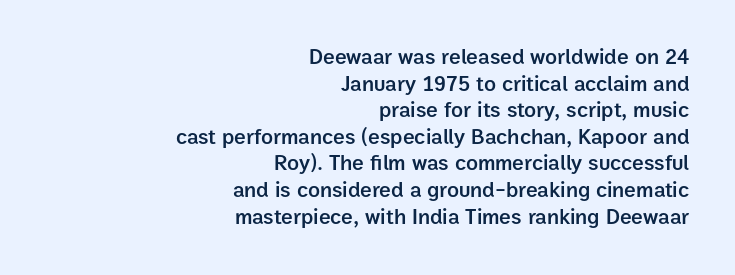
Q: Is the text bold? A: Semi-bold.
Q: Is the text italic (slanted)? A: No, it is upright.
Q: Is the text underlined? A: No.
Q: How is the paragraph aligned? A: Right-aligned.
Q: Is the spacing between letters normal or unusually wide? A: Normal.
